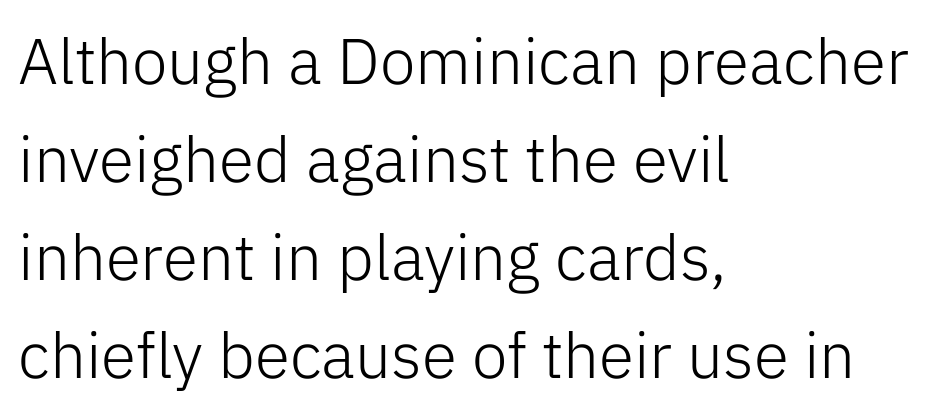
{"serif": "no", "italic": "no", "bold": "no", "weight": "light", "width": "normal", "stroke_contrast": "low", "x_height": "medium", "monospaced": "no", "underline": "no", "align": "left", "line_spacing": "normal", "line_spacing_ratio": 1.53, "letter_spacing": "normal", "letter_spacing_em": 0.0, "glyph_px": 64}
